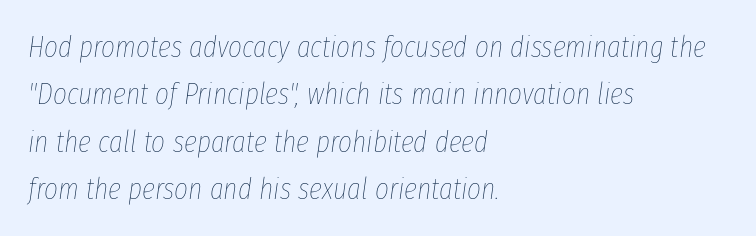
The image shows 30 px thin, condensed type, italic (leaning right); set left-aligned, normal line spacing (1.58x), normal letter spacing, not underlined; low stroke contrast and a medium x-height.
